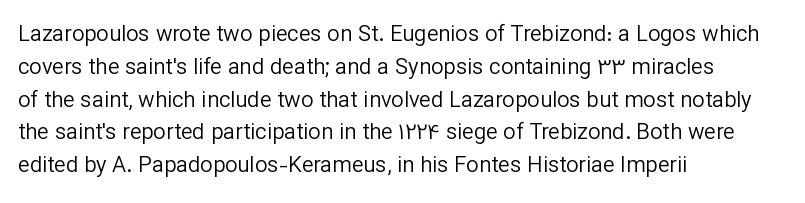
{"italic": "no", "bold": "no", "underline": "no", "align": "left", "line_spacing": "normal", "line_spacing_ratio": 1.49, "letter_spacing": "normal", "letter_spacing_em": 0.0, "glyph_px": 22}
